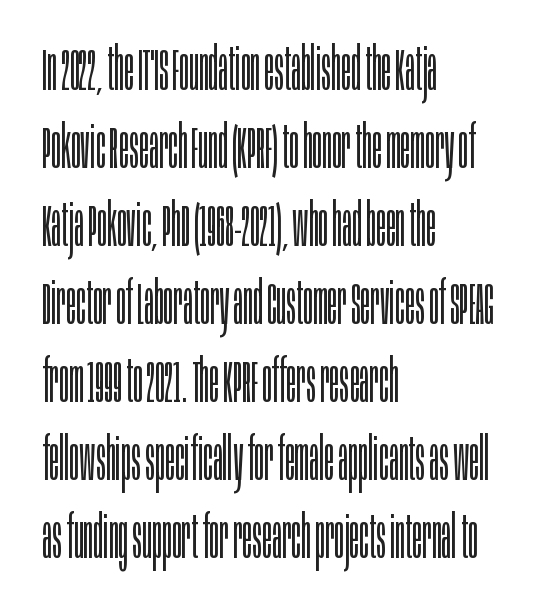
{"serif": "no", "italic": "no", "bold": "no", "weight": "light", "width": "condensed", "stroke_contrast": "low", "x_height": "large", "monospaced": "no", "underline": "no", "align": "left", "line_spacing": "normal", "line_spacing_ratio": 1.3, "letter_spacing": "normal", "letter_spacing_em": 0.0, "glyph_px": 60}
